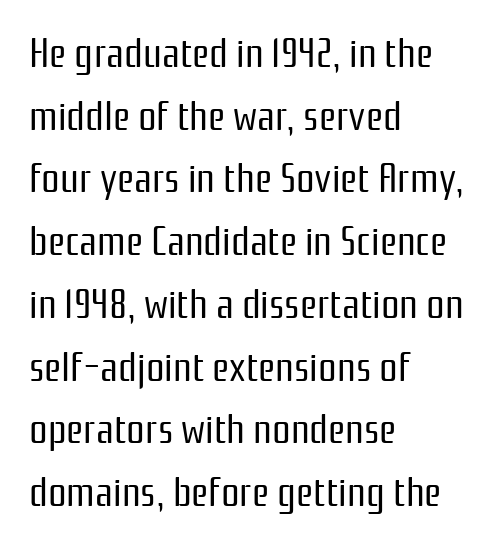
{"serif": "no", "italic": "no", "bold": "no", "weight": "regular", "width": "condensed", "stroke_contrast": "low", "x_height": "medium", "monospaced": "no", "underline": "no", "align": "left", "line_spacing": "normal", "line_spacing_ratio": 1.53, "letter_spacing": "normal", "letter_spacing_em": 0.0, "glyph_px": 41}
